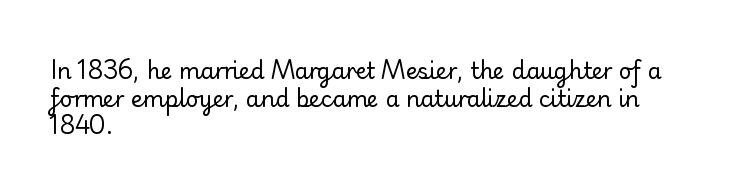
The image shows 22 px text type, upright; set left-aligned, normal line spacing (1.26x), normal letter spacing, not underlined.
